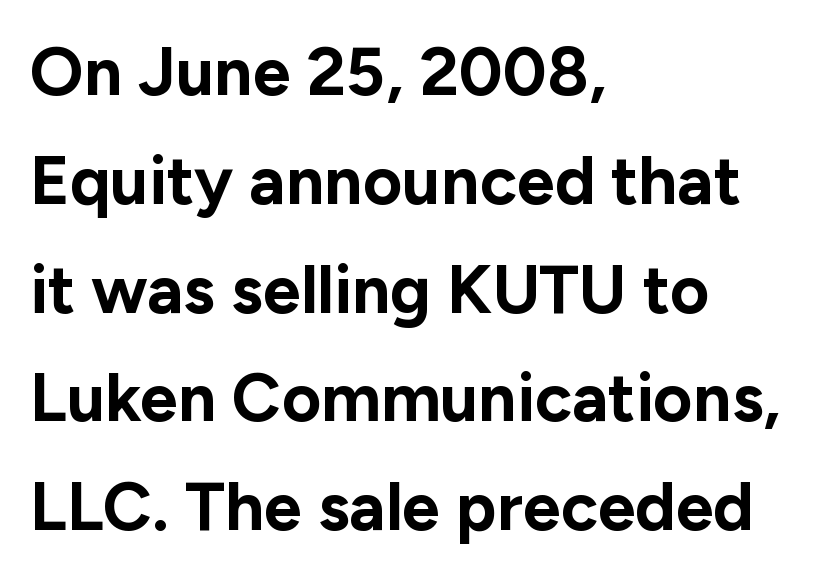
{"serif": "no", "italic": "no", "bold": "yes", "weight": "bold", "width": "normal", "stroke_contrast": "low", "x_height": "medium", "monospaced": "no", "underline": "no", "align": "left", "line_spacing": "normal", "line_spacing_ratio": 1.6, "letter_spacing": "normal", "letter_spacing_em": 0.0, "glyph_px": 68}
